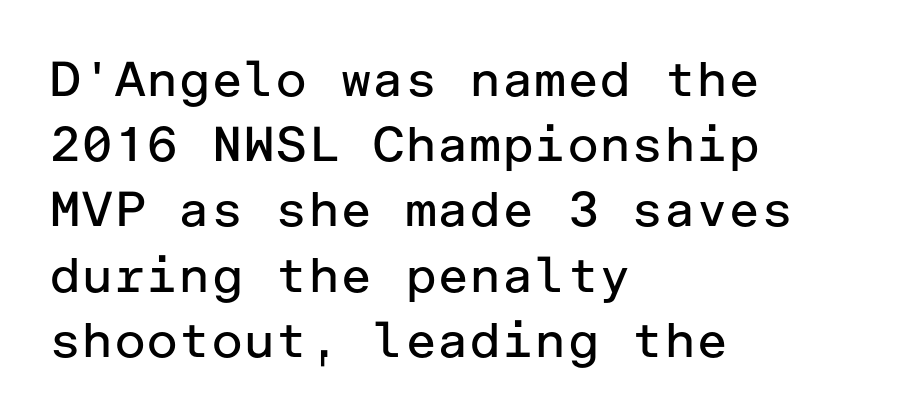
Q: Is the text bold? A: No.
Q: Is the text italic (slanted)? A: No, it is upright.
Q: Is the typeface a serif or a sans-serif typeface? A: Sans-serif.
Q: Is the text underlined? A: No.
Q: How is the paragraph aligned? A: Left-aligned.
Q: Is the spacing between letters normal or unusually wide? A: Normal.
Q: Is the spacing between lines tight, normal or loose? A: Normal.
Q: Width (condensed, normal, or wide)? A: Normal.
Q: Stroke contrast? A: Low.
Q: x-height? A: Medium.
